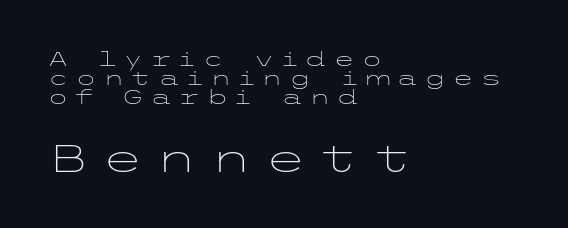
The text was rendered using a sans face with plain stroke endings. Someone cranked the tracking dial way up on this one. Decoration check: the copy has no underline. The emphasis by scale lands on block number two, below.
